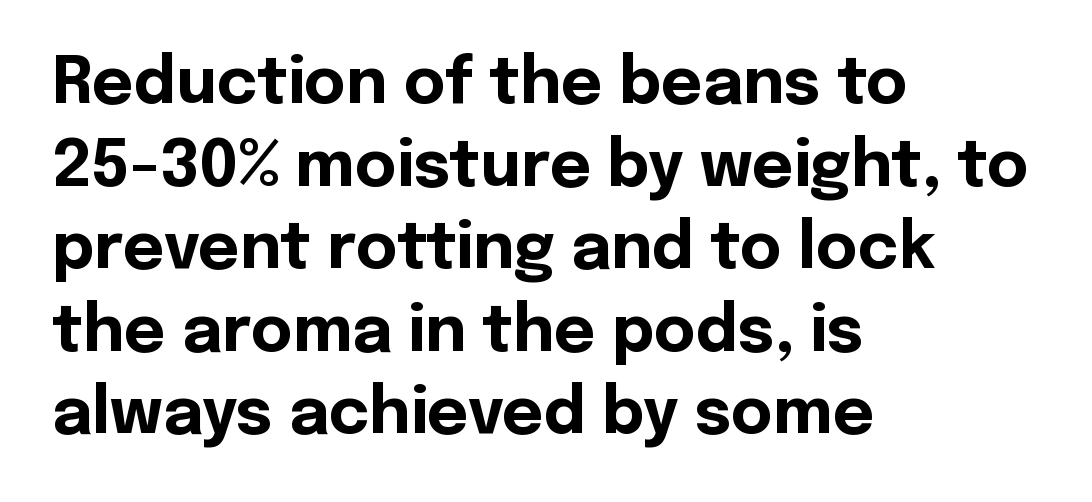
Each word holds together tightly as a unit, with standard inter-letter gaps. The passage is arranged the way most books set body copy — flush left. The sample has been set heavy, in full bold. Serifs: no, the terminals of the letterforms are clean. Nope, not italic — everything's standing straight. Looks like regular typesetting: each glyph gets only the width it needs.
